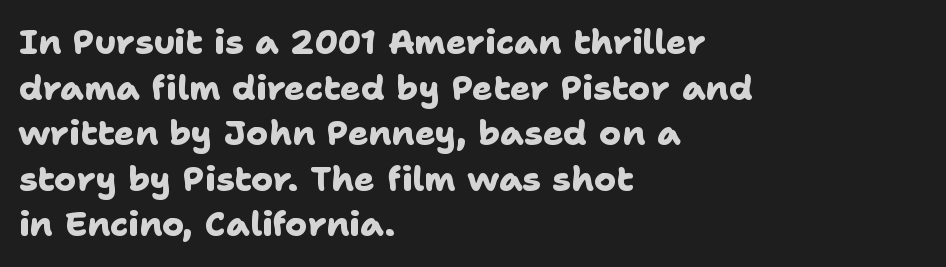
Weight check: bold — yes, fully. Casual observation: everything's shoved over to the left. Do the characters align in a grid? No, the font is proportional. The space directly below the letters is spotless. Line spacing here is normal. No extra tracking has been applied to these lines.
